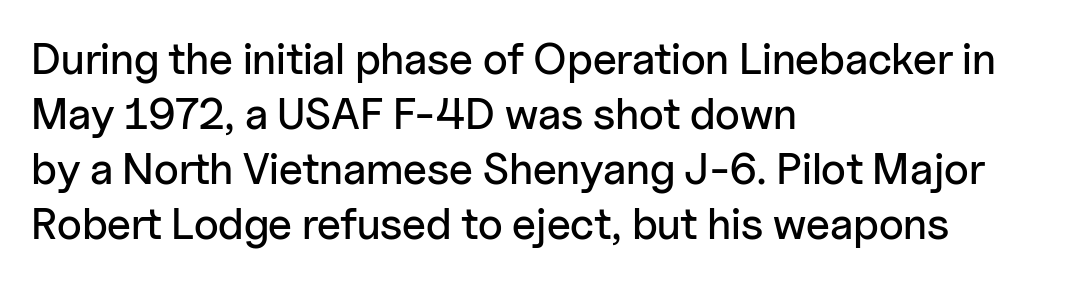
{"serif": "no", "italic": "no", "width": "normal", "stroke_contrast": "low", "x_height": "medium", "monospaced": "no", "underline": "no", "align": "left", "line_spacing": "normal", "line_spacing_ratio": 1.25, "letter_spacing": "normal", "letter_spacing_em": 0.0, "glyph_px": 44}
